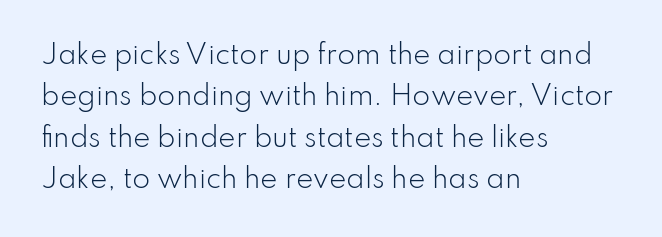
Each stroke keeps to a modest, everyday thickness or less. Whoever set this chose a conventional vertical rhythm. Caption: multi-line text, flush left, ragged right. Underlining? Definitely not there.
